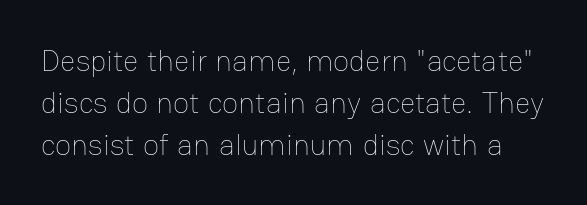
{"italic": "no", "bold": "no", "weight": "thin", "width": "normal", "stroke_contrast": "low", "x_height": "medium", "monospaced": "no", "underline": "no", "line_spacing": "normal", "line_spacing_ratio": 1.4, "letter_spacing": "normal", "letter_spacing_em": 0.0, "glyph_px": 30}
